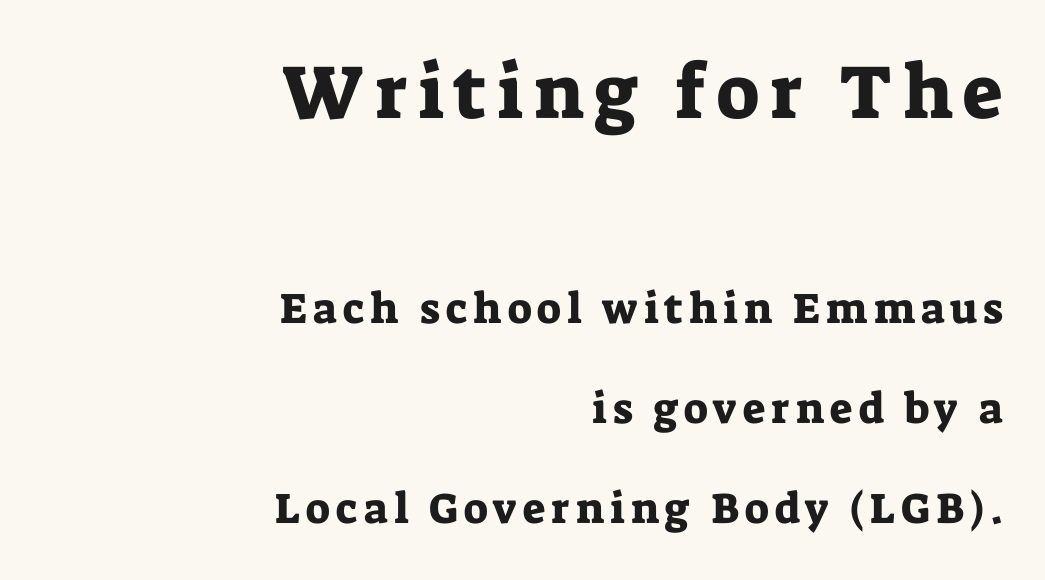
{"serif": "yes", "italic": "no", "width": "normal", "stroke_contrast": "low", "x_height": "medium", "monospaced": "no", "underline": "no", "align": "right", "line_spacing": "loose", "line_spacing_ratio": 2.33, "larger_block": "first", "size_ratio": 1.77, "glyph_px": 76}
